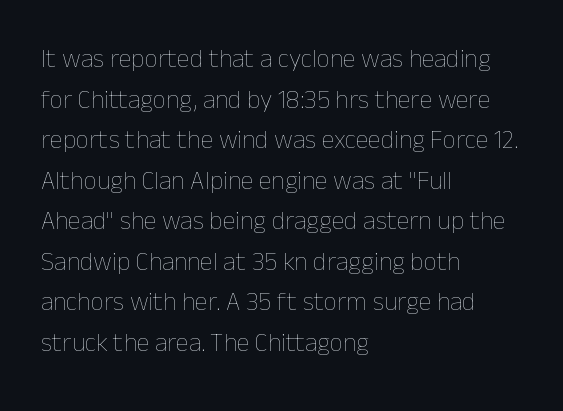
The image shows 26 px text type, upright; set left-aligned, normal line spacing (1.56x), normal letter spacing, not underlined.
